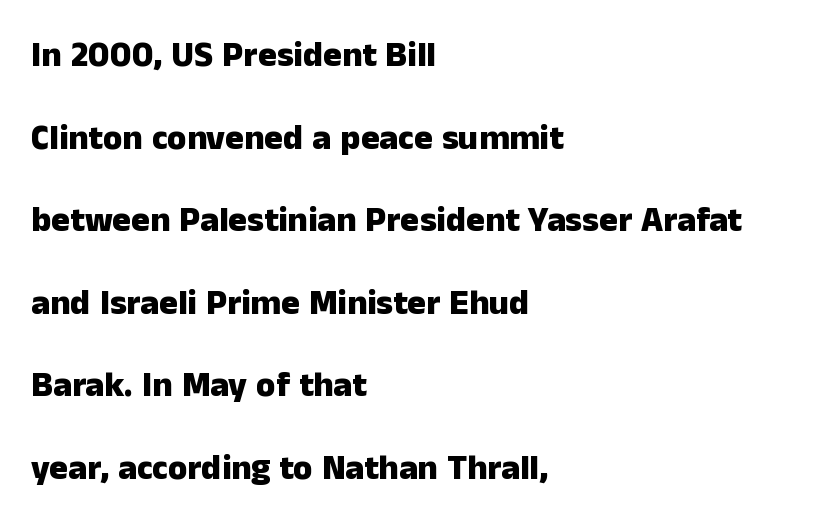
Q: Is the text bold? A: Yes.
Q: Is the text italic (slanted)? A: No, it is upright.
Q: Is the typeface a serif or a sans-serif typeface? A: Sans-serif.
Q: Is the text underlined? A: No.
Q: How is the paragraph aligned? A: Left-aligned.
Q: Is the spacing between letters normal or unusually wide? A: Normal.
Q: Is the spacing between lines tight, normal or loose? A: Loose.
Q: Width (condensed, normal, or wide)? A: Normal.
Q: Stroke contrast? A: Low.
Q: x-height? A: Medium.
Q: Monospaced? A: No.
